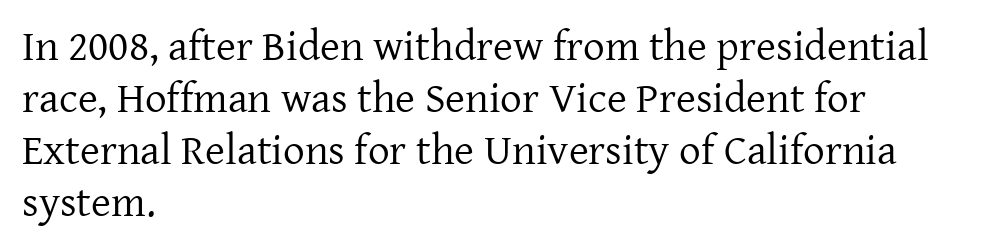
What stands out about the letter spacing? Nothing — it is the standard amount. Underline: absent. This rendering employs a face with finishing strokes, i.e., a serif. Does the copy run flush right? No — it runs flush left.
